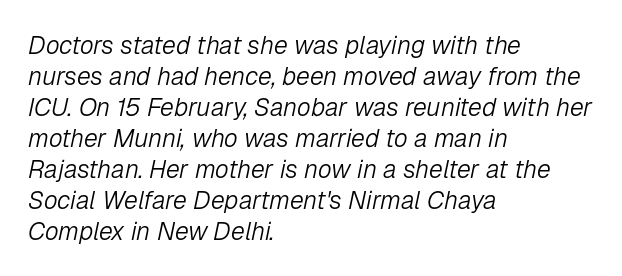
The image shows 25 px text type, italic (leaning right); set left-aligned, line spacing 1.24x, normal letter spacing, not underlined.
